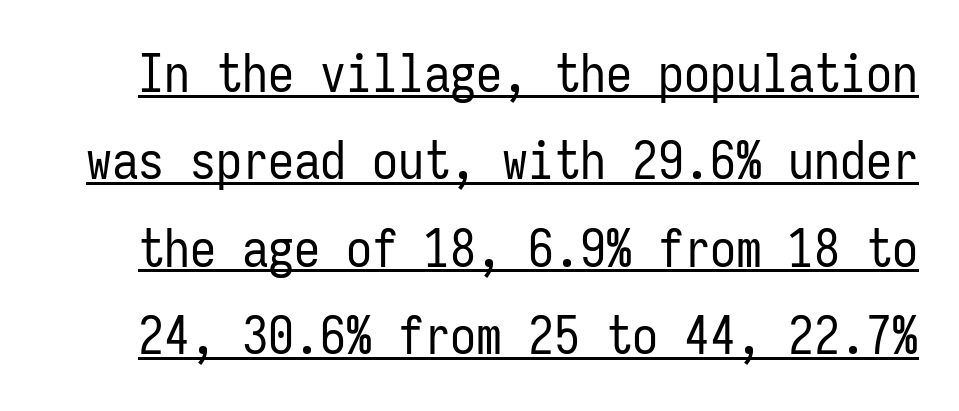
Glance below the letters and you will spot a drawn line. Here the designer chose a console-style face with uniform glyph widths. Serif or sans? Sans — the stroke terminals are bare. Normally led — the rows are evenly, conventionally spaced.
